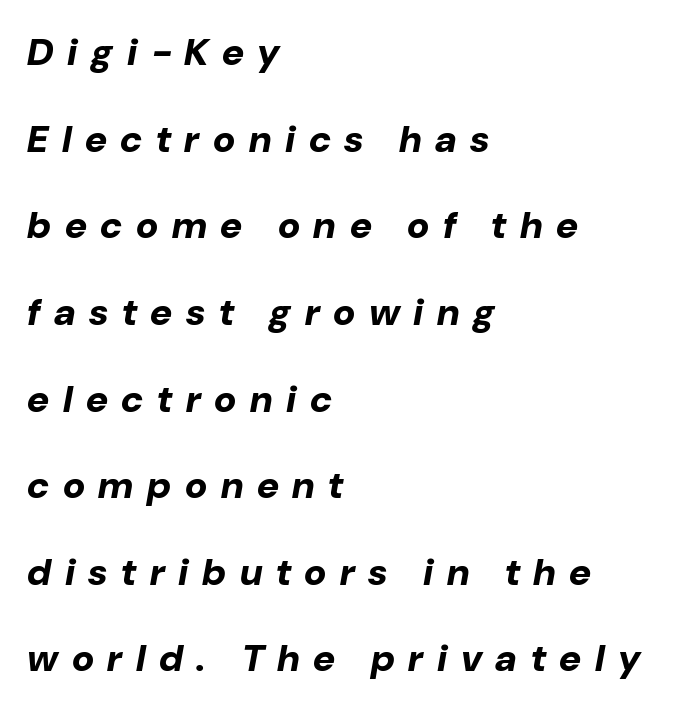
Display-style spreading of the glyphs; the letterfit is very open. Check under the words: just untouched page. The rag falls on the right side of this text block. Regarding leading, the lines here are spaced well apart.
